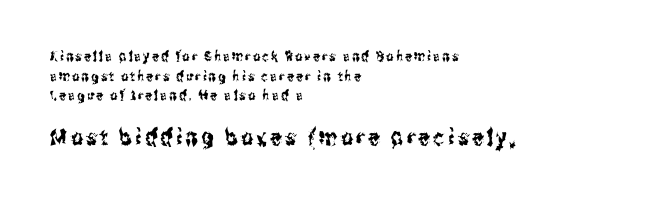
Normally led — the rows are evenly, conventionally spaced. The block sitting lower on the canvas is the one with enlarged characters. The baseline area is clear. The text block is weighted toward the left margin, trailing off unevenly rightward. Tall strokes in this sample are plumb rather than angled.
